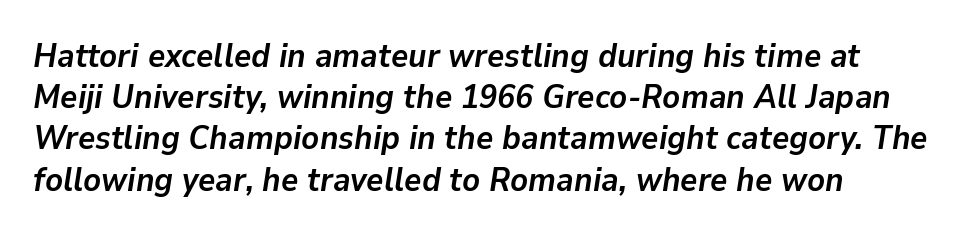
The image shows 33 px semibold type, italic (leaning right); set normal line spacing (1.25x), normal letter spacing, not underlined; low stroke contrast and a medium x-height.
